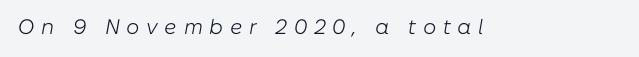
The image shows 21 px text type, italic (leaning right); set unusually wide letter spacing (+0.31 em), not underlined.
